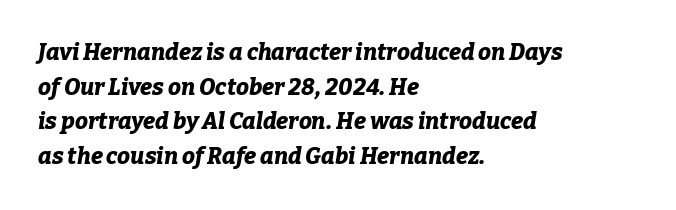
{"italic": "yes", "lean": "right", "slant_degrees": 9, "bold": "yes", "underline": "no", "align": "left", "line_spacing": "normal", "line_spacing_ratio": 1.51, "letter_spacing": "normal", "letter_spacing_em": 0.0, "glyph_px": 23}
